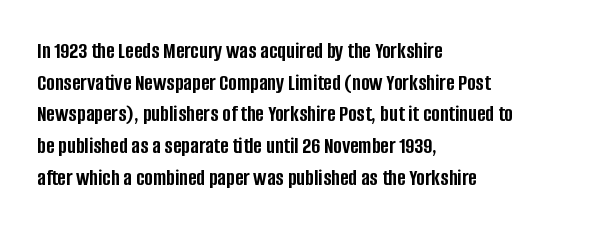
The lines are quadded left. Regular leading. Nothing unusual about the tracking: characters are spaced as the font intends. The font is running at its bold setting. Tall strokes in this sample are plumb rather than angled.
